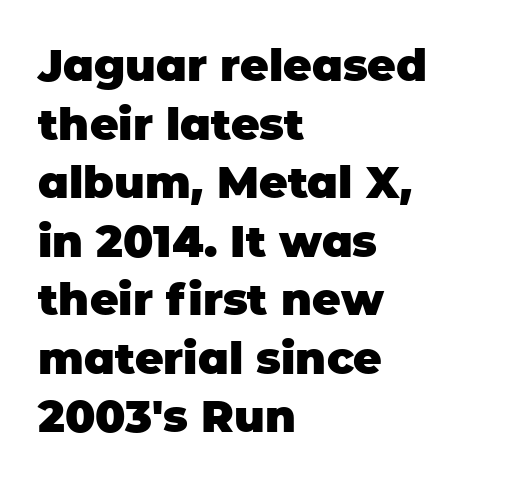
{"serif": "no", "italic": "no", "bold": "yes", "weight": "heavy", "width": "normal", "stroke_contrast": "low", "x_height": "large", "monospaced": "no", "underline": "no", "align": "left", "line_spacing": "normal", "line_spacing_ratio": 1.33, "letter_spacing": "normal", "letter_spacing_em": 0.0, "glyph_px": 44}
